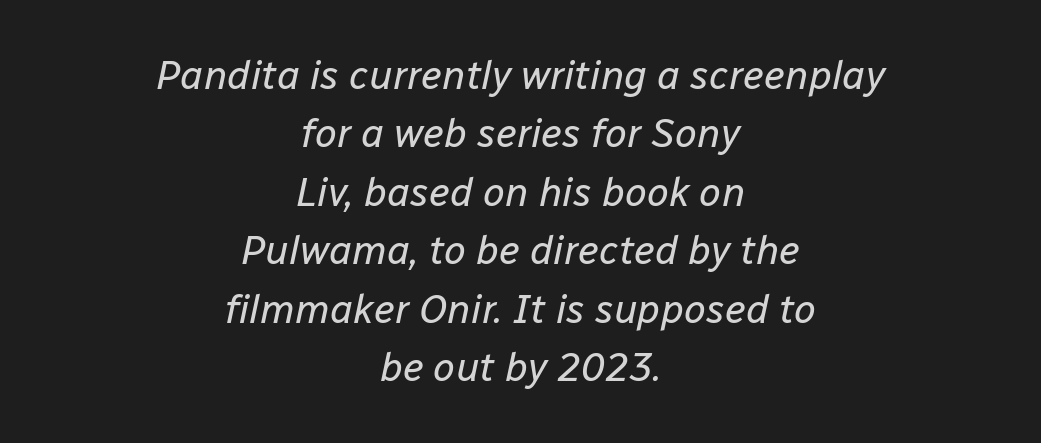
Q: Is the text bold? A: No.
Q: Is the text italic (slanted)? A: Yes, it leans right by about 12 degrees.
Q: Is the text underlined? A: No.
Q: How is the paragraph aligned? A: Centered.
Q: Is the spacing between letters normal or unusually wide? A: Normal.
Q: Is the spacing between lines tight, normal or loose? A: Normal.
Q: Width (condensed, normal, or wide)? A: Normal.
Q: Stroke contrast? A: Low.
Q: x-height? A: Medium.
Q: Monospaced? A: No.
